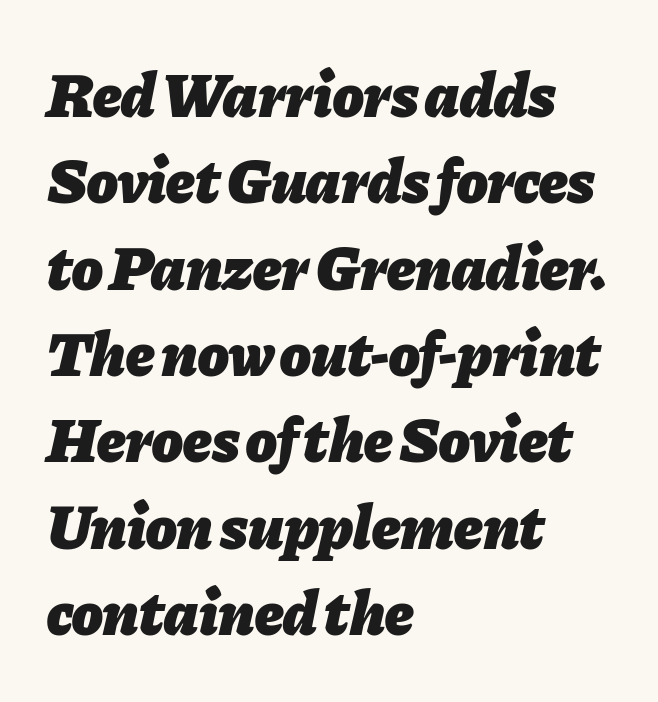
{"italic": "yes", "lean": "right", "slant_degrees": 11, "bold": "yes", "weight": "heavy", "width": "normal", "stroke_contrast": "low", "x_height": "medium", "monospaced": "no", "underline": "no", "align": "left", "line_spacing": "normal", "line_spacing_ratio": 1.37, "letter_spacing": "normal", "letter_spacing_em": 0.0, "glyph_px": 63}
